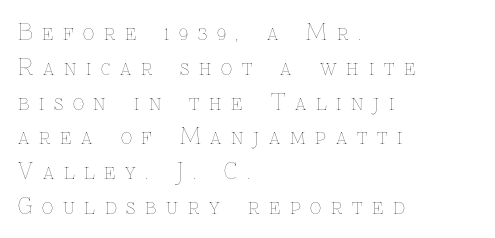
The image shows 22 px text type, upright; set left-aligned, normal line spacing (1.58x), unusually wide letter spacing (+0.44 em), not underlined.
